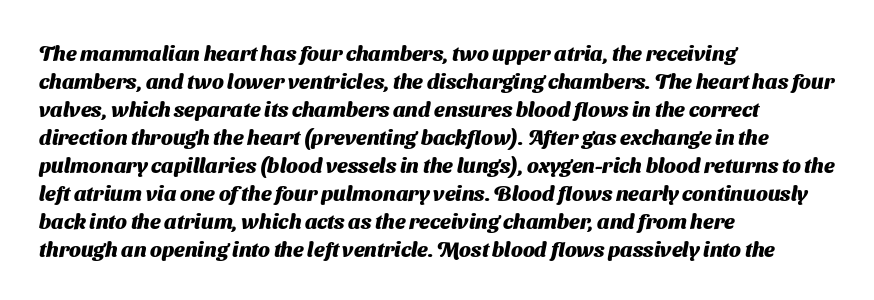
Q: Is the text bold? A: Yes.
Q: Is the text underlined? A: No.
Q: How is the paragraph aligned? A: Left-aligned.
Q: Is the spacing between letters normal or unusually wide? A: Normal.
Q: Is the spacing between lines tight, normal or loose? A: Normal.
